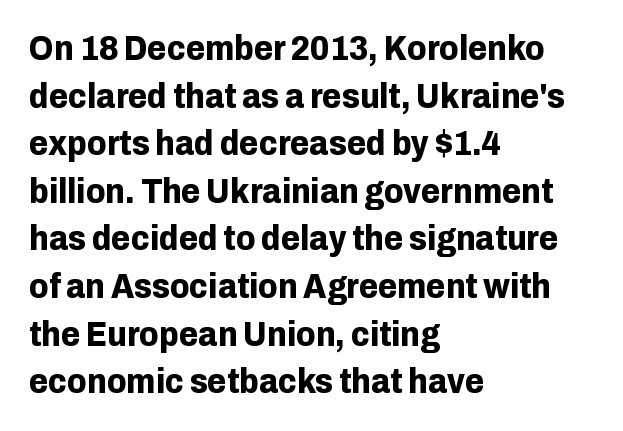
The image shows 35 px bold sans-serif type, upright; set left-aligned, normal line spacing (1.36x), normal letter spacing, not underlined; low stroke contrast and a medium x-height.
